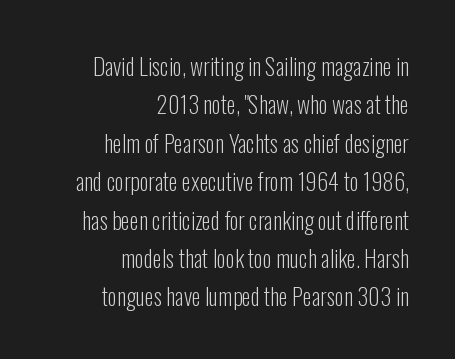
The lines sit at an ordinary, default distance from one another. A light-to-regular cut is what we see here. The specimen omits any rule beneath the text block's lines. Tall strokes in this sample are plumb rather than angled.
